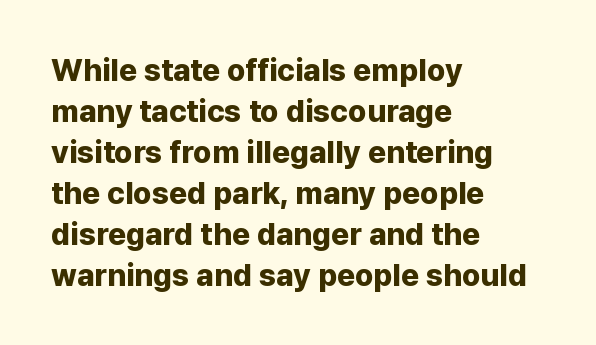
Q: Is the text bold? A: Yes.
Q: Is the text italic (slanted)? A: No, it is upright.
Q: Is the typeface a serif or a sans-serif typeface? A: Sans-serif.
Q: Is the text underlined? A: No.
Q: How is the paragraph aligned? A: Left-aligned.
Q: Is the spacing between letters normal or unusually wide? A: Normal.
Q: Is the spacing between lines tight, normal or loose? A: Normal.
Q: Width (condensed, normal, or wide)? A: Normal.
Q: Stroke contrast? A: Low.
Q: x-height? A: Medium.
Q: Monospaced? A: No.
